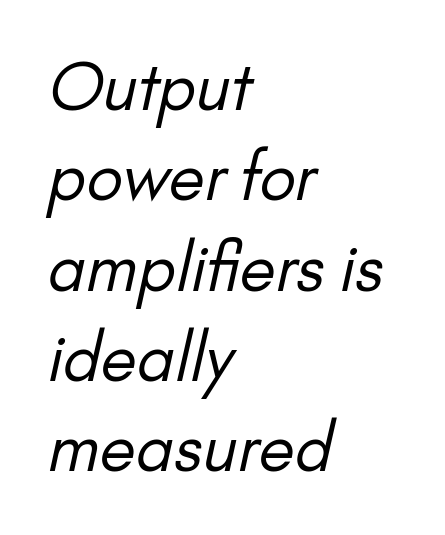
{"serif": "no", "bold": "no", "weight": "regular", "width": "normal", "stroke_contrast": "low", "x_height": "small", "monospaced": "no", "underline": "no", "align": "left", "line_spacing": "normal", "line_spacing_ratio": 1.39, "letter_spacing": "normal", "letter_spacing_em": 0.0, "glyph_px": 65}
